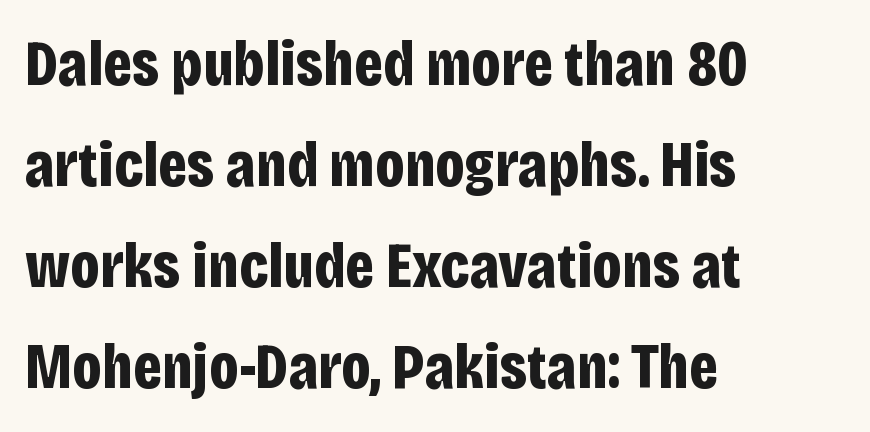
Each glyph is drawn with heavy, bold strokes. Teacher's note: observe the even left margin — that is flush-left alignment. Do the characters align in a grid? No, the font is proportional. Caption: standard tracking, unaltered. Does the leading feel generous? No, just average. The specimen reads as upright at a glance.
